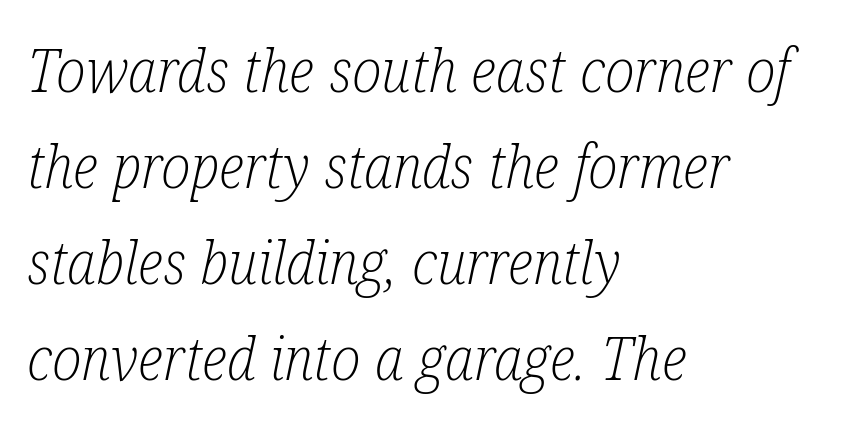
Do the characters align in a grid? No, the font is proportional. Leftover space on each line is placed entirely after the last word. Baseline-to-baseline distance is the conventional proportion of letter height. Letterform terminals end in serifs throughout the passage. Nothing unusual about the tracking: characters are spaced as the font intends. The typography opts for an oblique posture over an upright one.
